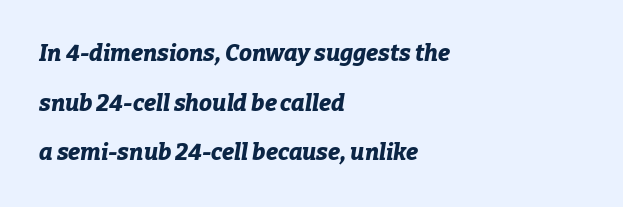
How would I describe the line gaps? Wide and relaxed. Descenders are the only things crossing below the line. The type is set solid horizontally, with unmodified tracking. The glyphs have the mass of a bold cut. The font's italic variant was chosen for this text. The lines in this sample share a left origin and differ only in where they stop.
